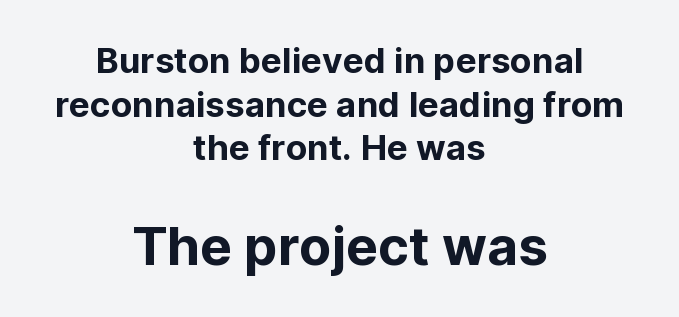
Q: Is the text italic (slanted)? A: No, it is upright.
Q: Is the typeface a serif or a sans-serif typeface? A: Sans-serif.
Q: Is the text underlined? A: No.
Q: How is the paragraph aligned? A: Centered.
Q: Is the spacing between letters normal or unusually wide? A: Normal.
Q: Is the spacing between lines tight, normal or loose? A: Normal.
Q: Which block of text is set in a larger size, the first (top) or the second (bottom)? A: The second (bottom) one.
Q: Width (condensed, normal, or wide)? A: Normal.
Q: Stroke contrast? A: Low.
Q: x-height? A: Medium.
Q: Monospaced? A: No.
